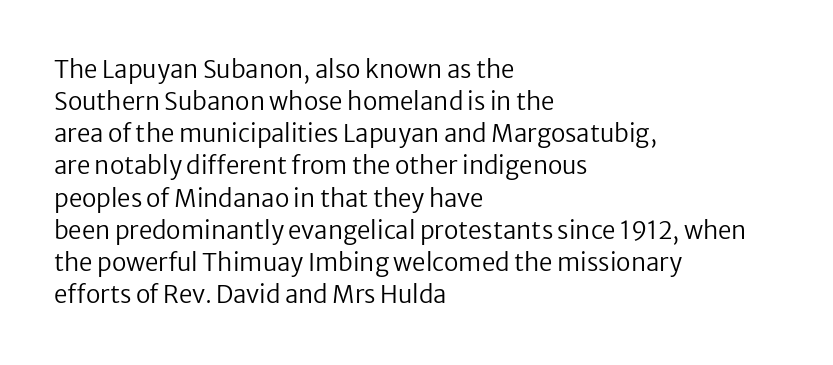
Q: Is the text bold? A: No.
Q: Is the text italic (slanted)? A: No, it is upright.
Q: Is the text underlined? A: No.
Q: How is the paragraph aligned? A: Left-aligned.
Q: Is the spacing between letters normal or unusually wide? A: Normal.
Q: Is the spacing between lines tight, normal or loose? A: Normal.
